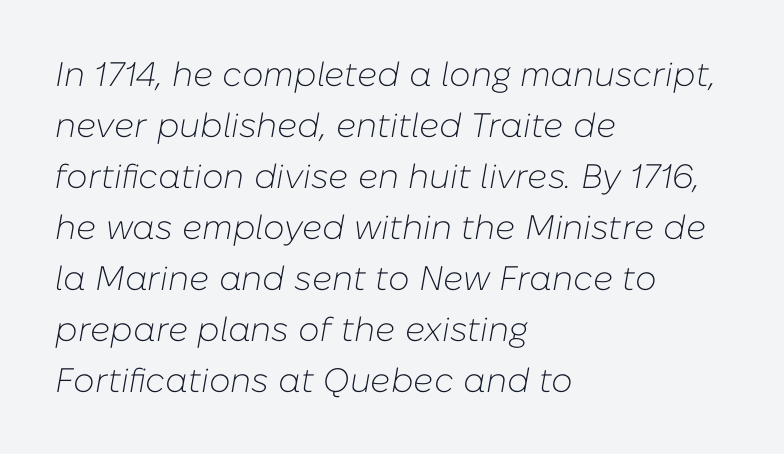
{"italic": "yes", "lean": "right", "slant_degrees": 10, "bold": "no", "weight": "light", "width": "normal", "stroke_contrast": "low", "x_height": "medium", "monospaced": "no", "underline": "no", "align": "left", "line_spacing": "normal", "line_spacing_ratio": 1.5, "letter_spacing": "normal", "letter_spacing_em": 0.0, "glyph_px": 34}
